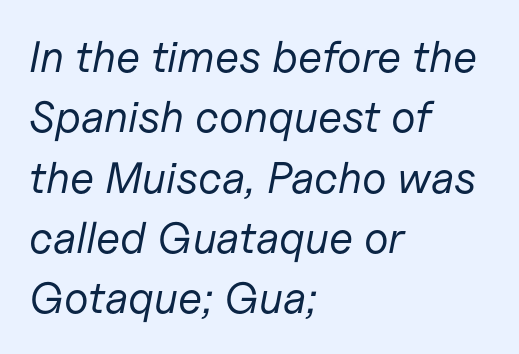
The rendering applies a slant to the glyphs. Normally led — the rows are evenly, conventionally spaced. Descender tails drop into unmarked territory. Line starts are locked; line ends wander.
